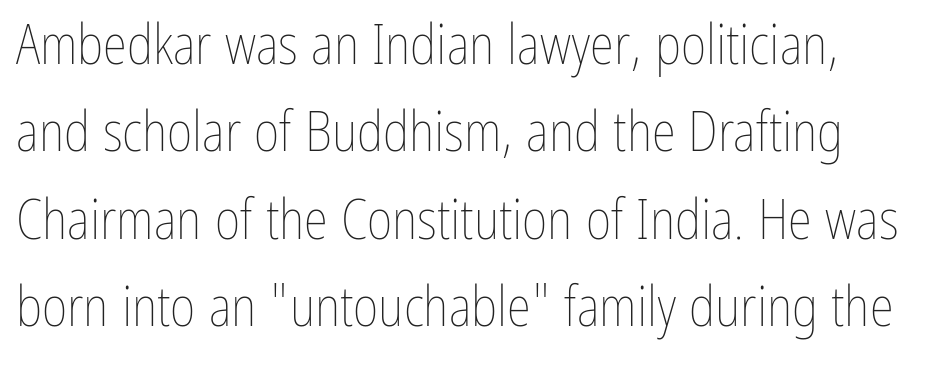
The image shows 55 px thin, condensed type, upright; set normal line spacing (1.59x), normal letter spacing, not underlined; low stroke contrast and a medium x-height.
